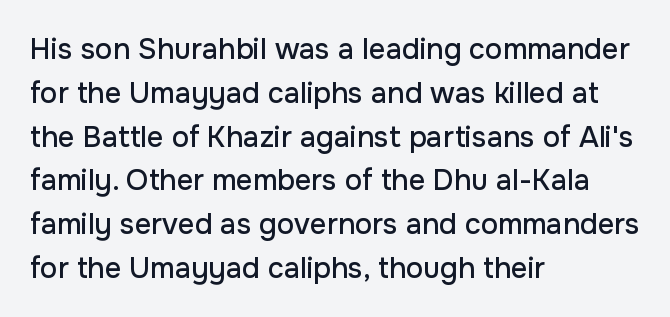
The image shows 29 px sans-serif type, upright; set left-aligned, normal line spacing (1.51x), normal letter spacing, not underlined; low stroke contrast and a medium x-height.
